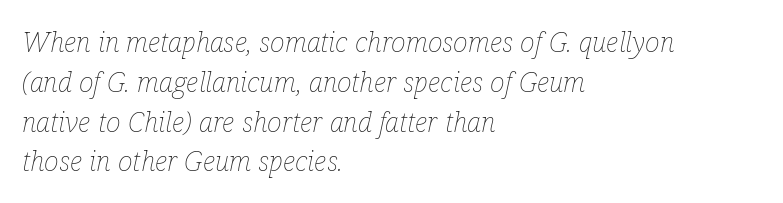
{"italic": "yes", "lean": "right", "slant_degrees": 12, "bold": "no", "weight": "thin", "width": "condensed", "stroke_contrast": "low", "x_height": "medium", "monospaced": "no", "underline": "no", "align": "left", "line_spacing": "normal", "line_spacing_ratio": 1.42, "letter_spacing": "normal", "letter_spacing_em": 0.0, "glyph_px": 28}
